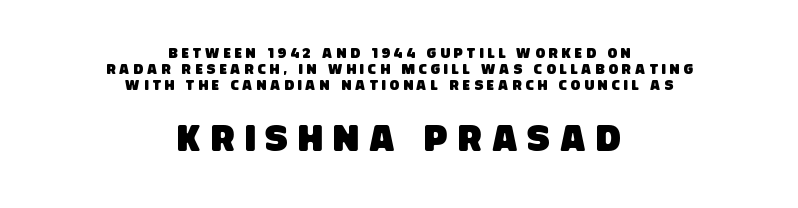
These lines huddle together more closely than default settings would place them. Descenders hang freely into open space. If you folded the block vertically in half, each line would mirror itself in length. Note: smaller setting up top, larger setting below. Serifs: no, the terminals of the letterforms are clean. Students, note that the glyphs here are deliberately spaced far apart.
